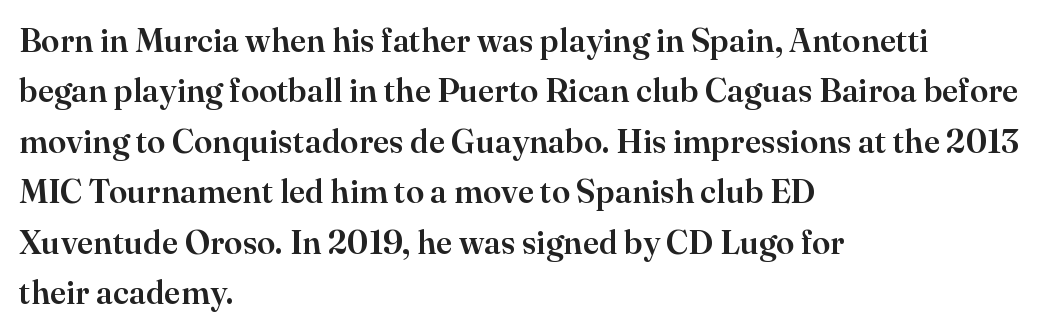
The image shows 33 px serif type, upright; set left-aligned, normal line spacing (1.53x), normal letter spacing, not underlined; high stroke contrast and a small x-height.
